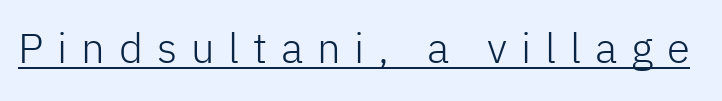
Unlike a traditional serif, this face leaves its strokes unadorned. The face used here appears with an underline applied. This rendering widens character spacing well past its baseline value. Style check: upright. The letterforms sit at book weight or below.
